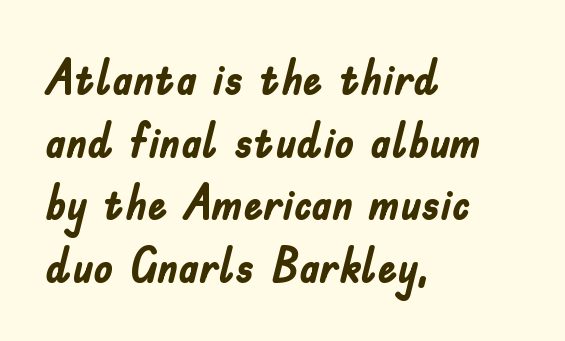
{"serif": "no", "bold": "yes", "weight": "semibold", "width": "condensed", "stroke_contrast": "low", "x_height": "small", "monospaced": "no", "underline": "no", "align": "left", "line_spacing": "normal", "line_spacing_ratio": 1.28, "letter_spacing": "normal", "letter_spacing_em": 0.0, "glyph_px": 49}
